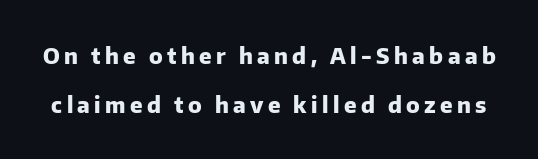
The image shows 22 px bold type, upright; set loose line spacing (2.21x), unusually wide letter spacing (+0.2 em), not underlined.
